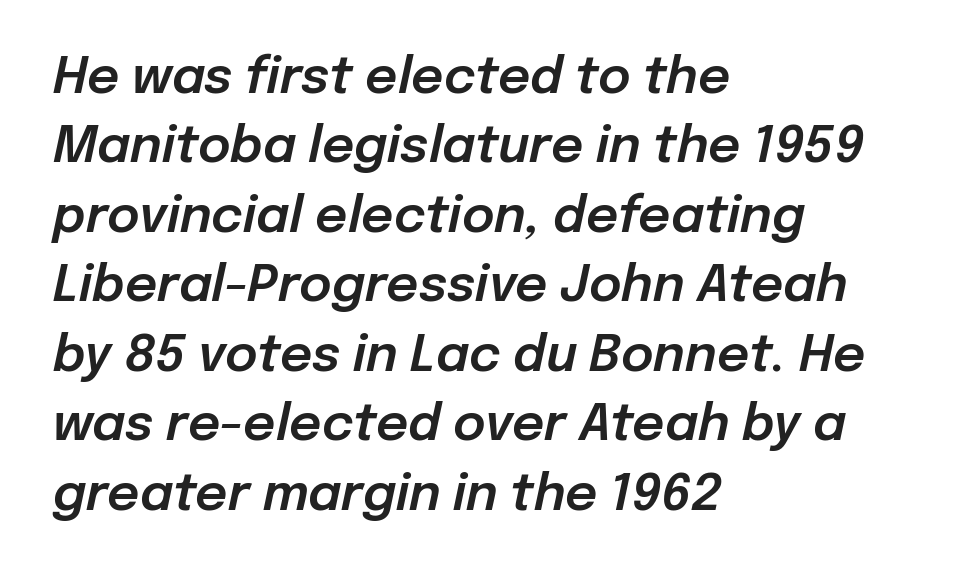
The image shows 50 px text type, italic (leaning right); set left-aligned, normal line spacing (1.39x), normal letter spacing, not underlined; low stroke contrast and a medium x-height.
